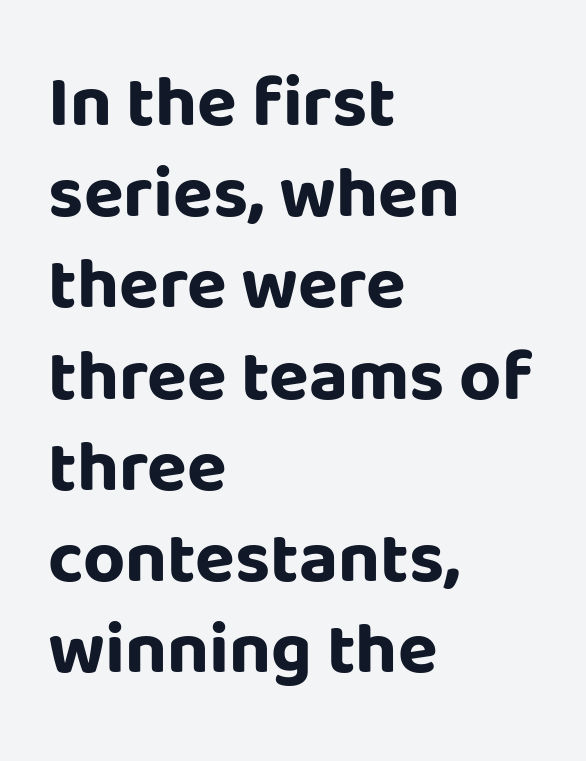
The image shows 73 px bold sans-serif type, upright; set left-aligned, normal line spacing (1.25x), normal letter spacing, not underlined; low stroke contrast and a large x-height.
